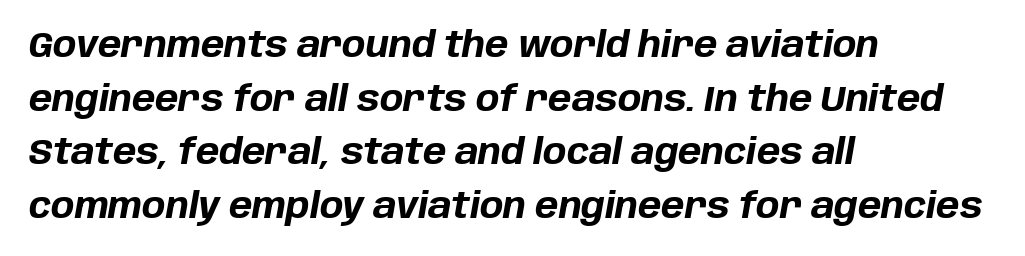
The image shows 35 px bold type, italic (leaning right); set left-aligned, normal line spacing (1.53x), normal letter spacing, not underlined; low stroke contrast and a large x-height.
